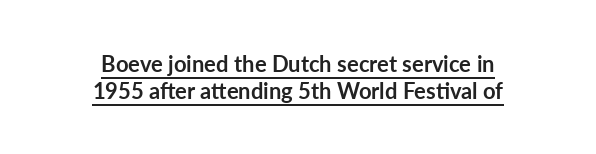
The paragraph has two soft edges and a firm central axis. The tracking reads as untouched default to a designer's eye. In terms of posture, this sample is upright. You can see a thin bar hugging the bottom of the glyphs. The passage shown is emphatically bold.
